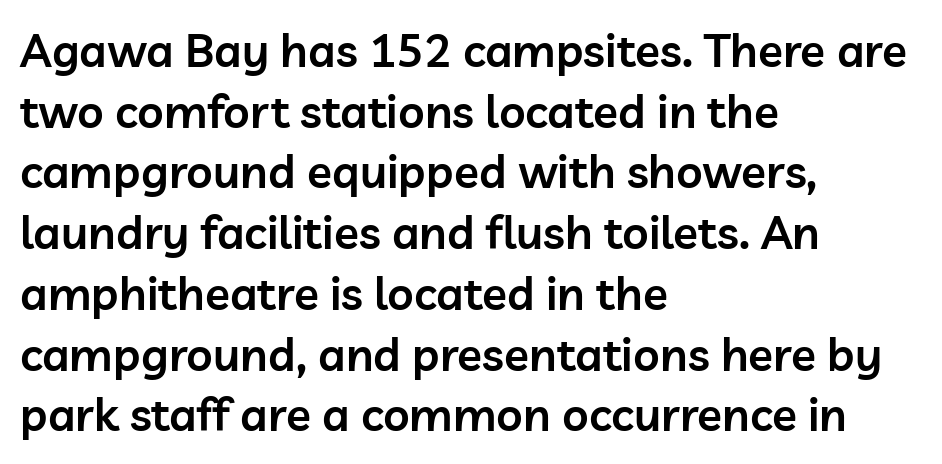
Every letter is mildly thick-stroked: semibold rather than bold. Tall strokes in this sample are plumb rather than angled. These lines are composed in type without serifs. Typeset ragged right — the left edge is the straight one. The horizontal fit of the characters is conventional and even. The space between consecutive lines is moderate.
